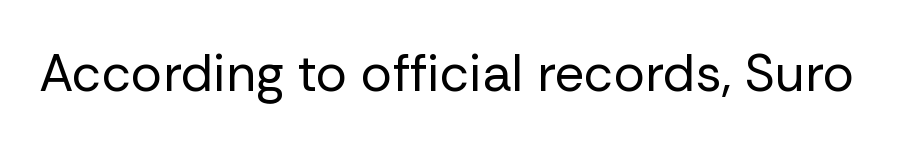
Ascenders rise straight up at ninety degrees. Check the space under the baseline: it is left empty. What stands out about the letter spacing? Nothing — it is the standard amount. The designer went with a sans here, leaving each stem footless.
